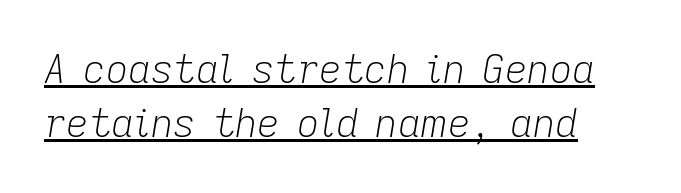
{"italic": "yes", "lean": "right", "slant_degrees": 9, "bold": "no", "weight": "light", "width": "normal", "stroke_contrast": "low", "x_height": "medium", "monospaced": "no", "underline": "yes", "align": "left", "line_spacing": "normal", "line_spacing_ratio": 1.39, "letter_spacing": "normal", "letter_spacing_em": 0.0, "glyph_px": 39}
